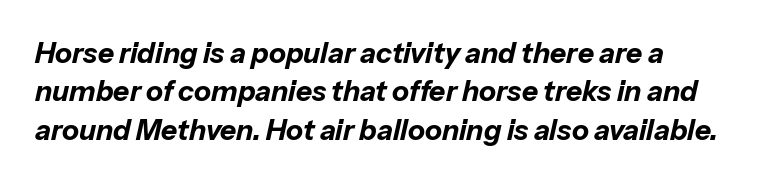
{"italic": "yes", "lean": "right", "slant_degrees": 13, "bold": "yes", "weight": "bold", "width": "normal", "stroke_contrast": "low", "x_height": "medium", "monospaced": "no", "underline": "no", "line_spacing": "normal", "line_spacing_ratio": 1.37, "letter_spacing": "normal", "letter_spacing_em": 0.0, "glyph_px": 28}
